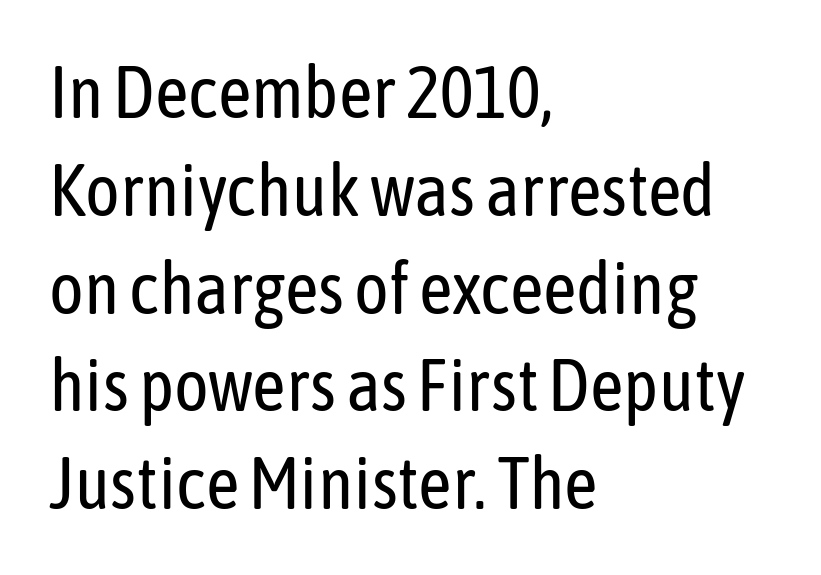
Q: Is the text bold? A: No.
Q: Is the text italic (slanted)? A: No, it is upright.
Q: Is the typeface a serif or a sans-serif typeface? A: Sans-serif.
Q: Is the text underlined? A: No.
Q: How is the paragraph aligned? A: Left-aligned.
Q: Is the spacing between letters normal or unusually wide? A: Normal.
Q: Is the spacing between lines tight, normal or loose? A: Normal.
Q: Width (condensed, normal, or wide)? A: Condensed.
Q: Stroke contrast? A: Low.
Q: x-height? A: Medium.
Q: Monospaced? A: No.
